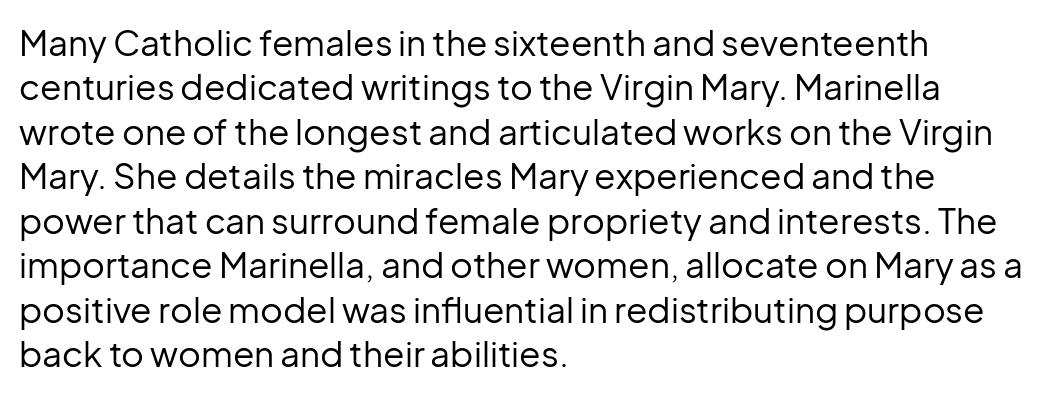
Here the designer chose a conventional face with non-uniform glyph widths. Letters rest on an invisible, unmarked baseline. Words appear dense and cohesive because spacing is normal. The glyphs in this specimen are sans serif.
